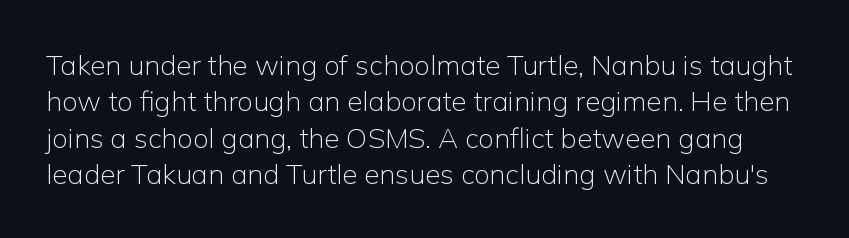
Q: Is the text bold? A: No.
Q: Is the text italic (slanted)? A: No, it is upright.
Q: Is the typeface a serif or a sans-serif typeface? A: Sans-serif.
Q: Is the text underlined? A: No.
Q: Is the spacing between letters normal or unusually wide? A: Normal.
Q: Is the spacing between lines tight, normal or loose? A: Normal.
Q: Width (condensed, normal, or wide)? A: Normal.
Q: Stroke contrast? A: Low.
Q: x-height? A: Medium.
Q: Monospaced? A: No.
